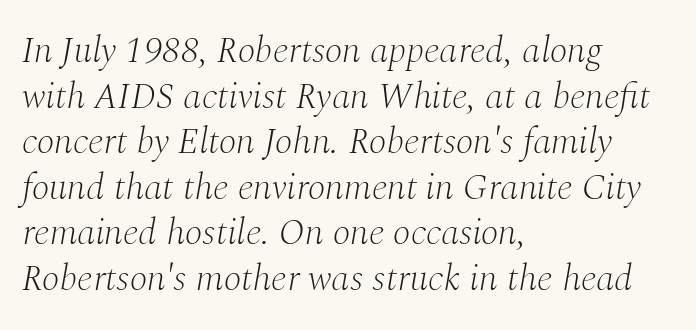
Weight class: somewhere from thin through regular. Just letters on the line, the space beneath them empty. The whole block is typeset with a tilt. Inter-character spacing is left at the font's built-in metrics. Line starts are locked; line ends wander.
